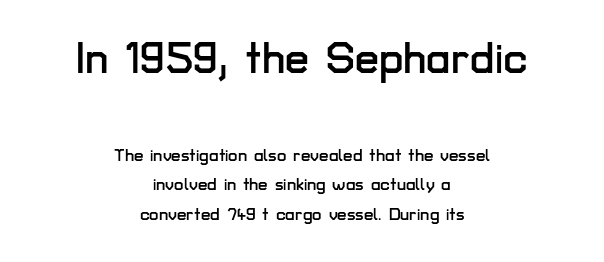
Vertical strokes here are truly vertical. In terms of letterform style, serifs are entirely absent. The words here are not underlined. This sample has the flowing, uneven cadence of proportional lettering.
